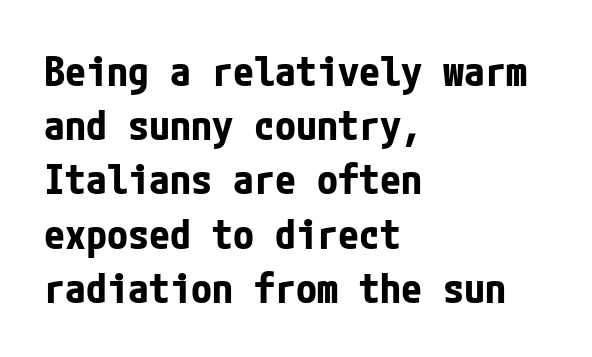
Q: Is the text bold? A: Yes.
Q: Is the text italic (slanted)? A: No, it is upright.
Q: Is the typeface a serif or a sans-serif typeface? A: Sans-serif.
Q: Is the text underlined? A: No.
Q: How is the paragraph aligned? A: Left-aligned.
Q: Is the spacing between letters normal or unusually wide? A: Normal.
Q: Is the spacing between lines tight, normal or loose? A: Normal.
Q: Width (condensed, normal, or wide)? A: Condensed.
Q: Stroke contrast? A: Low.
Q: x-height? A: Medium.
